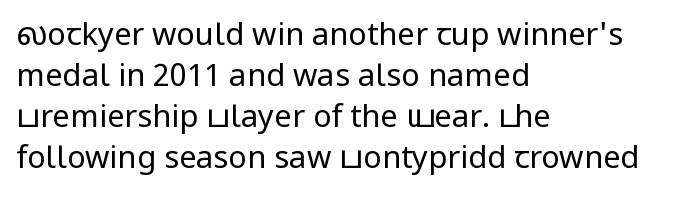
The image shows 31 px regular-weight sans-serif type, upright; set left-aligned, normal line spacing (1.32x), normal letter spacing, not underlined; low stroke contrast and a medium x-height.
